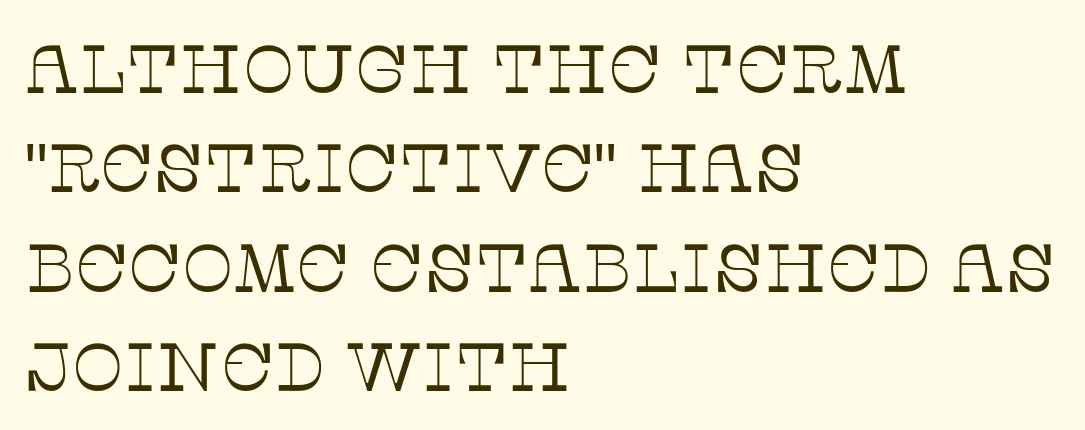
This is the regular roman posture of the typeface. Every row of glyphs begins at an identical x-position on the left. Nothing unusual about the tracking: characters are spaced as the font intends. You can tell from the footed stems that serif type was used. Rule under the text: the space is simply empty. The face looks like a standard text weight, possibly lighter.
